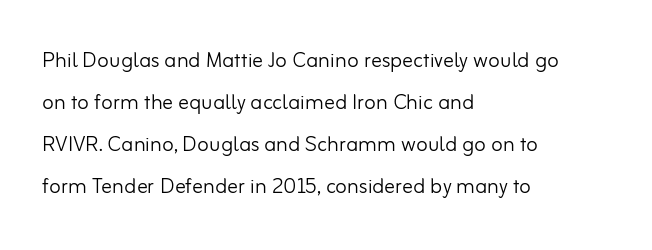
{"italic": "no", "bold": "no", "underline": "no", "align": "left", "line_spacing": "normal", "line_spacing_ratio": 1.56, "letter_spacing": "normal", "letter_spacing_em": 0.0, "glyph_px": 27}
